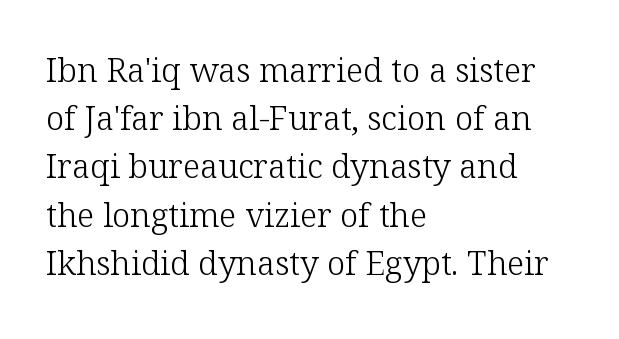
The characters display serif detailing at their extremities. These lines are rendered in a variable-pitch font. You could call the tracking neutral — neither tight nor loose. Descenders are the only things crossing below the line. You can tell it's not italic because the verticals are truly vertical. Each line starts at the same left margin while the right side varies.
